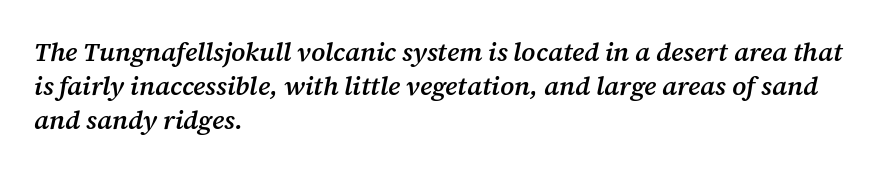
These lines stack with their left ends in a neat column. Interline gaps are of average width in this sample. Honestly, the letter spacing is just normal — you wouldn't notice it. Glance below the letters and you will spot only blank space. You can tell it's italic because the verticals aren't actually vertical. A somewhat darkened texture: the type is semibold rather than bold.
